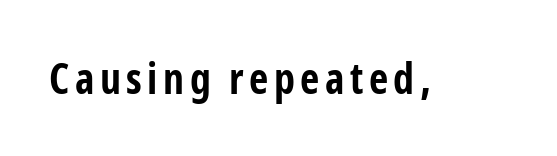
Stroke thickness is high; the sample reads as a true bold. These lines are composed in type without serifs. No word sits above an underline. The rendering uses natural spacing where letterforms have individual widths. Style check: upright.
